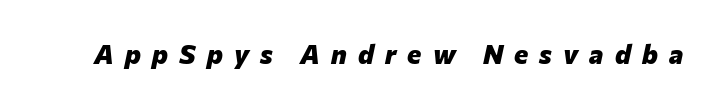
{"italic": "yes", "lean": "right", "slant_degrees": 12, "bold": "yes", "underline": "no", "letter_spacing": "wide", "letter_spacing_em": 0.41, "glyph_px": 27}
